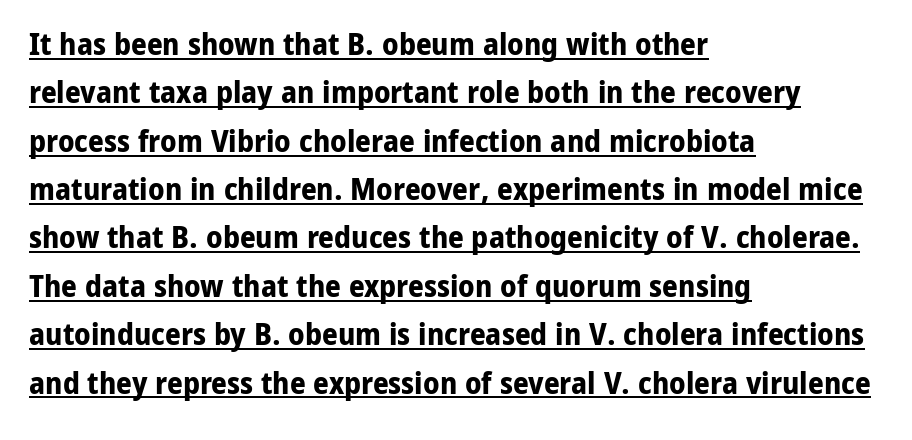
Q: Is the text bold? A: Yes.
Q: Is the text italic (slanted)? A: No, it is upright.
Q: Is the typeface a serif or a sans-serif typeface? A: Sans-serif.
Q: Is the text underlined? A: Yes.
Q: How is the paragraph aligned? A: Left-aligned.
Q: Is the spacing between letters normal or unusually wide? A: Normal.
Q: Is the spacing between lines tight, normal or loose? A: Normal.
Q: Width (condensed, normal, or wide)? A: Normal.
Q: Stroke contrast? A: Low.
Q: x-height? A: Medium.
Q: Monospaced? A: No.
